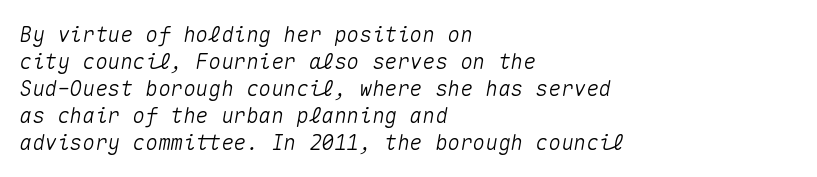
{"italic": "yes", "lean": "right", "slant_degrees": 10, "underline": "no", "align": "left", "line_spacing": "normal", "line_spacing_ratio": 1.28, "letter_spacing": "normal", "letter_spacing_em": 0.0, "glyph_px": 21}
